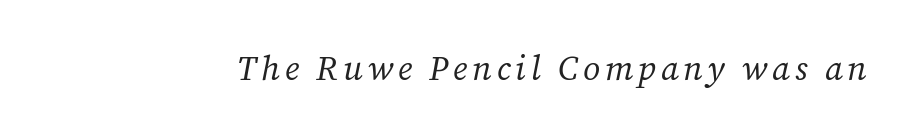
Varying glyph widths throughout — classic text-font behaviour. The strokes carry an ordinary text weight at most. The face used here has a pronounced slope to its letters. Just letters on the line, the space beneath them empty. Font category for this specimen: serif.
